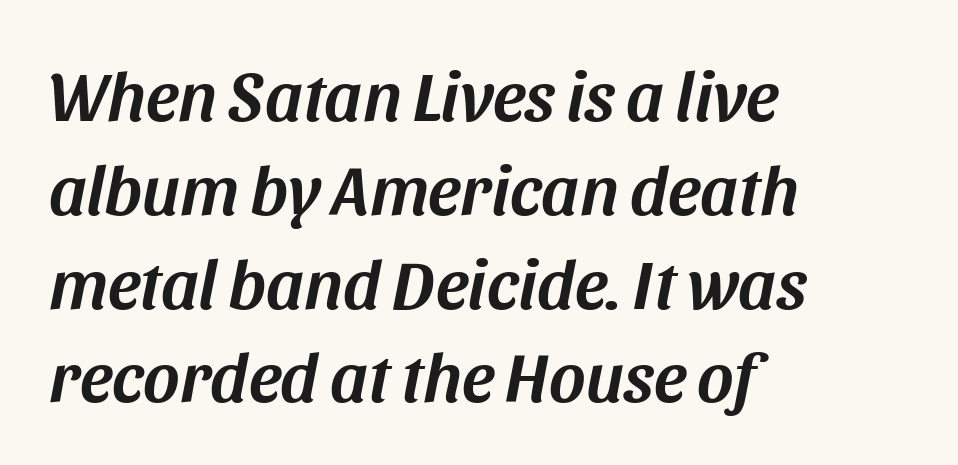
The image shows 70 px text type, italic (leaning right); set left-aligned, normal line spacing (1.34x), normal letter spacing, not underlined; medium stroke contrast and a large x-height.
